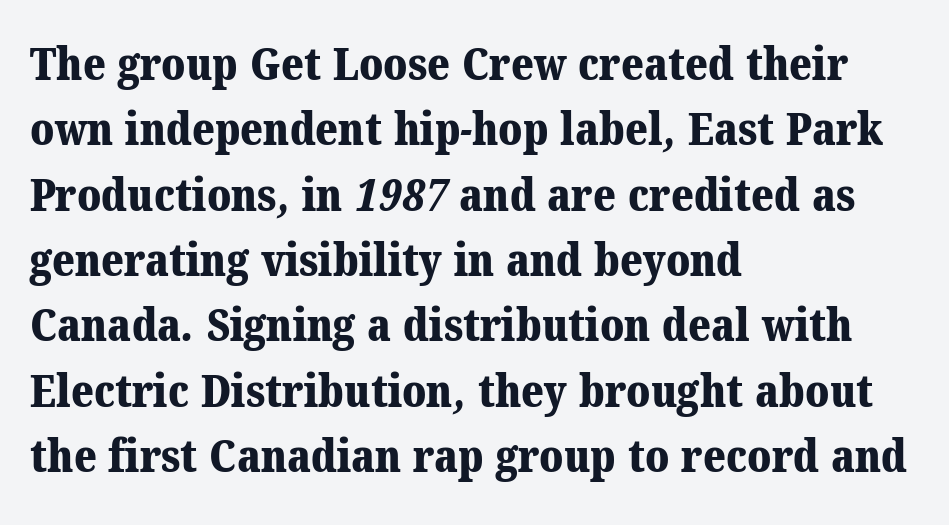
{"serif": "yes", "bold": "yes", "weight": "bold", "width": "normal", "stroke_contrast": "medium", "x_height": "medium", "monospaced": "no", "underline": "no", "align": "left", "line_spacing": "normal", "line_spacing_ratio": 1.42, "letter_spacing": "normal", "letter_spacing_em": 0.0, "glyph_px": 46}
